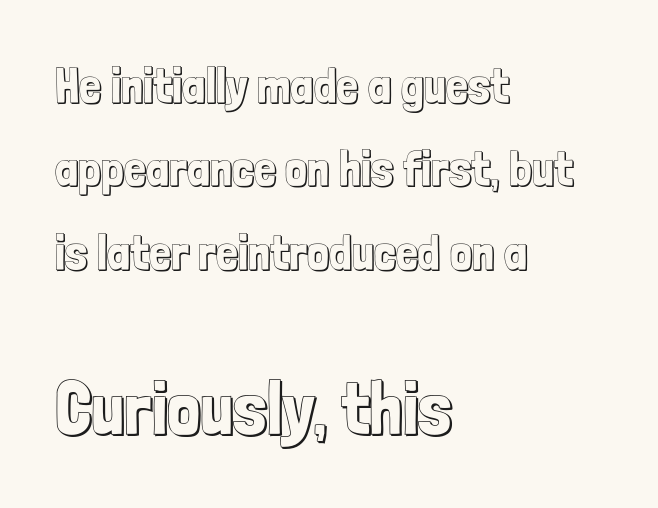
Varying glyph widths throughout — classic text-font behaviour. The letters sit at their default tracking, neither squeezed nor spread. A clean baseline with only descenders dipping below it. Notice how descenders clear the ascenders below comfortably — that's standard leading. A student would notice the bottom passage is typeset larger than what precedes it.
